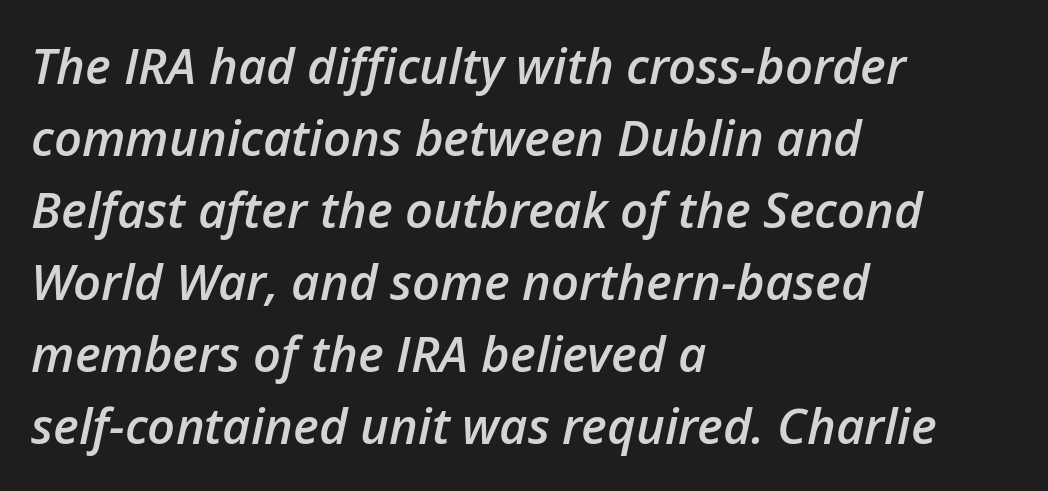
Q: Is the text bold? A: Semi-bold.
Q: Is the text italic (slanted)? A: Yes, it leans right by about 12 degrees.
Q: Is the text underlined? A: No.
Q: How is the paragraph aligned? A: Left-aligned.
Q: Is the spacing between letters normal or unusually wide? A: Normal.
Q: Is the spacing between lines tight, normal or loose? A: Normal.
Q: Width (condensed, normal, or wide)? A: Normal.
Q: Stroke contrast? A: Low.
Q: x-height? A: Medium.
Q: Monospaced? A: No.
